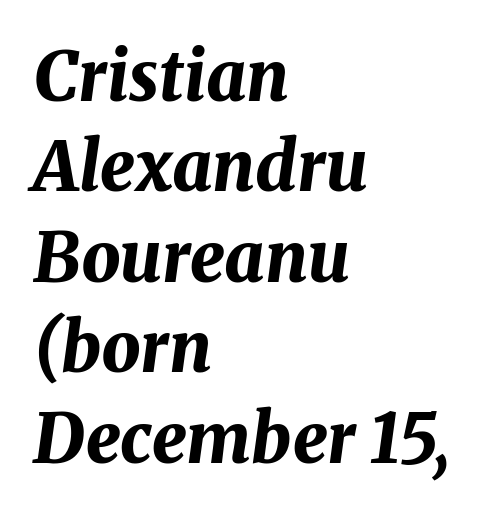
The image shows 69 px bold type, italic (leaning right); set left-aligned, normal line spacing (1.31x), normal letter spacing, not underlined; medium stroke contrast and a medium x-height.
